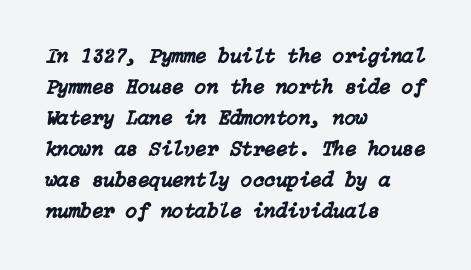
{"italic": "yes", "lean": "right", "slant_degrees": 15, "underline": "no", "align": "left", "line_spacing": "normal", "line_spacing_ratio": 1.48, "letter_spacing": "normal", "letter_spacing_em": 0.0, "glyph_px": 21}
